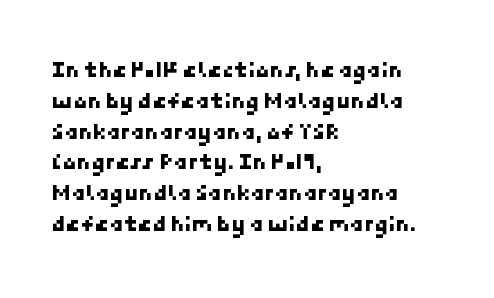
{"underline": "no", "align": "left", "line_spacing": "normal", "line_spacing_ratio": 1.34, "letter_spacing": "normal", "letter_spacing_em": 0.0, "glyph_px": 23}
